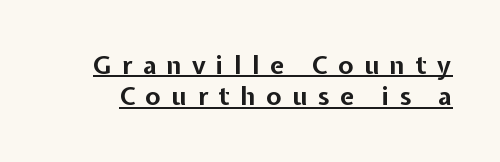
The image shows 25 px bold type, upright; set normal line spacing (1.25x), unusually wide letter spacing (+0.43 em), underlined.
